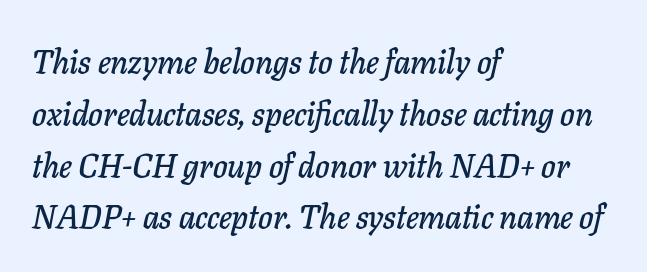
{"italic": "yes", "lean": "right", "slant_degrees": 11, "width": "normal", "stroke_contrast": "low", "x_height": "medium", "monospaced": "no", "underline": "no", "align": "left", "line_spacing": "normal", "line_spacing_ratio": 1.57, "letter_spacing": "normal", "letter_spacing_em": 0.0, "glyph_px": 33}
